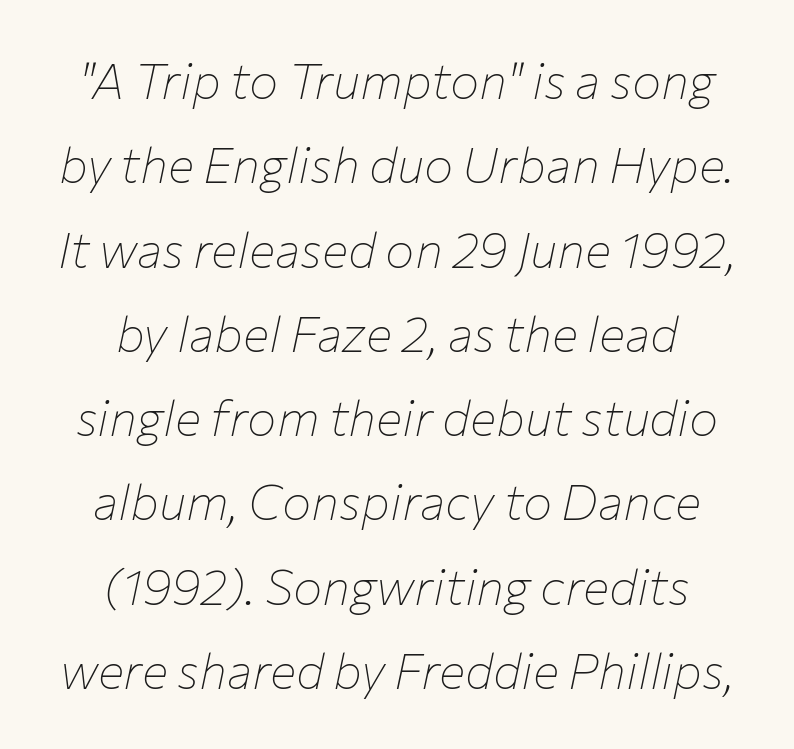
{"italic": "yes", "lean": "right", "slant_degrees": 12, "bold": "no", "weight": "thin", "width": "normal", "stroke_contrast": "low", "x_height": "medium", "monospaced": "no", "underline": "no", "align": "center", "line_spacing_ratio": 1.72, "letter_spacing": "normal", "letter_spacing_em": 0.0, "glyph_px": 49}
